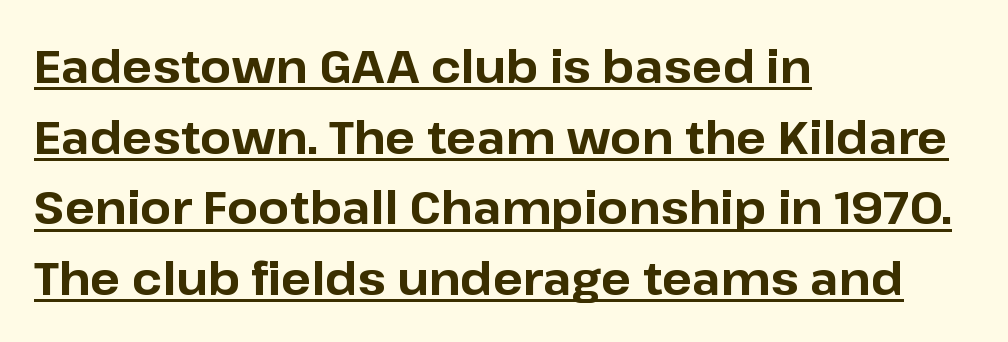
The rendering keeps characters at their native spacing. This rendering features underlined lettering. Its strokes are broad and dark, the hallmark of bold type. This sample has the flowing, uneven cadence of proportional lettering. The text was rendered using a sans face with plain stroke endings. No italicization has been applied; the sample stays upright.
